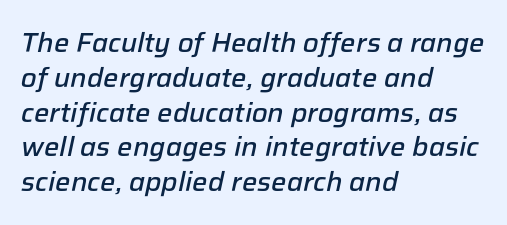
The strokes are fattened partway — semibold, not bold. The specimen omits any rule beneath the text block's lines. Line starts are locked; line ends wander. Does extra space separate the letters? No, they use regular spacing.
